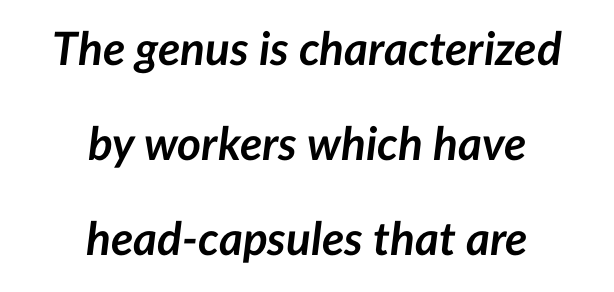
{"italic": "yes", "lean": "right", "slant_degrees": 7, "bold": "yes", "weight": "semibold", "width": "normal", "stroke_contrast": "low", "x_height": "medium", "monospaced": "no", "underline": "no", "align": "center", "line_spacing": "loose", "line_spacing_ratio": 2.07, "letter_spacing": "normal", "letter_spacing_em": 0.0, "glyph_px": 46}
